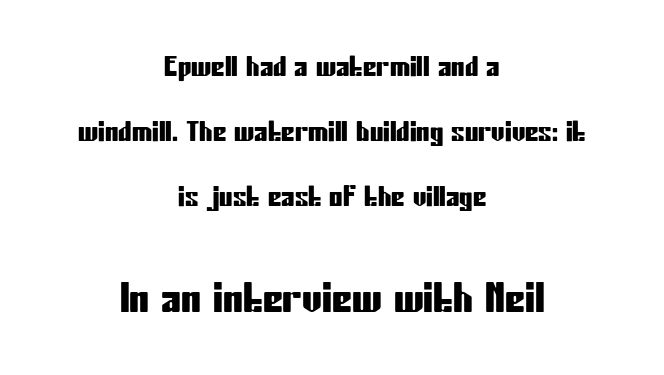
In CSS terms this would be text-align: center. The rendering uses natural spacing where letterforms have individual widths. Check the space under the baseline: it is left empty. These two chunks differ in scale, with the bottom chunk taking the larger measure. The lettering stays uniformly vertical, giving the passage a roman look.
